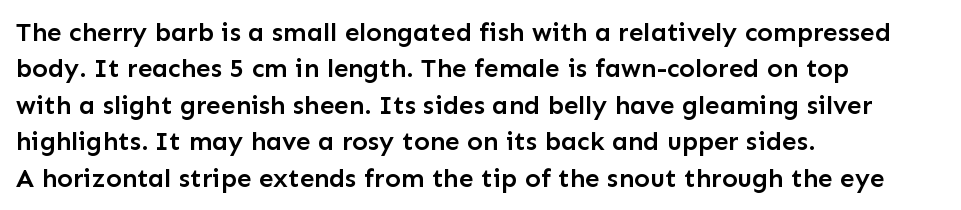
{"italic": "no", "bold": "semi", "underline": "no", "align": "left", "line_spacing": "normal", "line_spacing_ratio": 1.4, "letter_spacing": "normal", "letter_spacing_em": 0.0, "glyph_px": 26}
